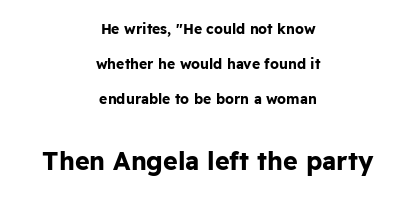
The specimen reads as upright at a glance. Caption: multi-line text, centered on the measure. The tracking reads as untouched default to a designer's eye. Regarding leading, the lines here are spaced well apart. The baseline area is clear. Does the weight exceed regular? Yes, all the way to bold.
